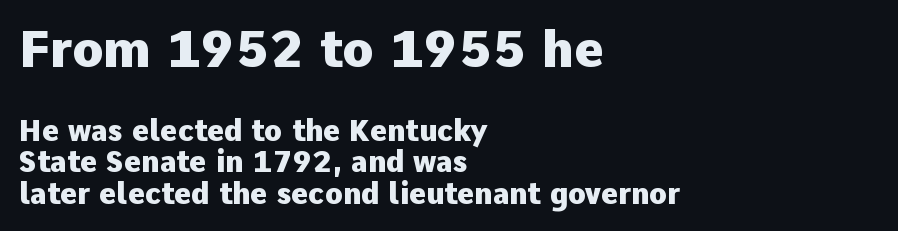
The image shows 50 px heavy sans-serif type, upright; set left-aligned, tight line spacing (1.08x), normal letter spacing, not underlined; the first (top) block is 1.72x larger; low stroke contrast and a medium x-height.
